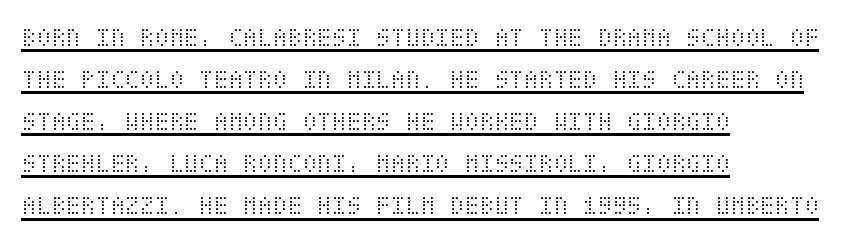
Q: Is the text bold? A: No.
Q: Is the text italic (slanted)? A: No, it is upright.
Q: Is the text underlined? A: Yes.
Q: How is the paragraph aligned? A: Left-aligned.
Q: Is the spacing between letters normal or unusually wide? A: Normal.
Q: Is the spacing between lines tight, normal or loose? A: Normal.
